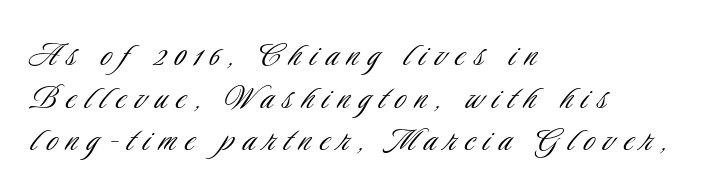
The image shows 39 px light, condensed sans-serif type; set left-aligned, tight line spacing (1.09x), unusually wide letter spacing (+0.24 em), not underlined; low stroke contrast and a small x-height.
